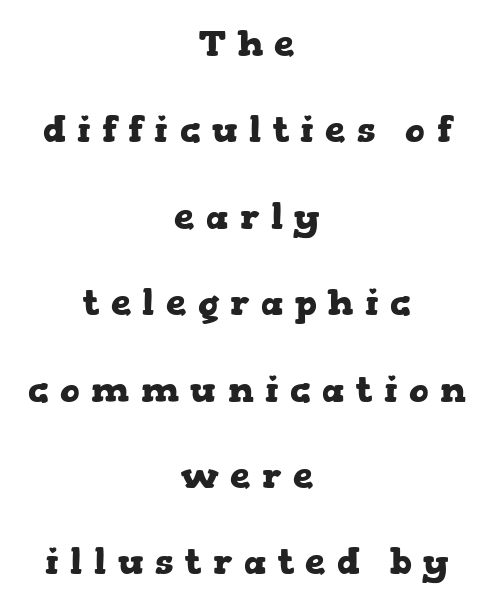
The image shows 36 px heavy, wide serif type, upright; set centered, loose line spacing (2.4x), unusually wide letter spacing (+0.32 em), not underlined; low stroke contrast and a medium x-height.
